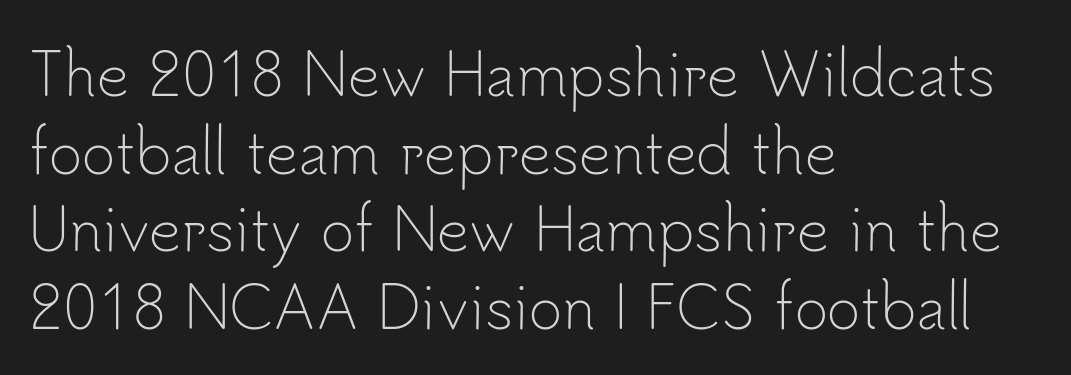
Q: Is the text bold? A: No.
Q: Is the text italic (slanted)? A: No, it is upright.
Q: Is the typeface a serif or a sans-serif typeface? A: Sans-serif.
Q: Is the text underlined? A: No.
Q: How is the paragraph aligned? A: Left-aligned.
Q: Is the spacing between letters normal or unusually wide? A: Normal.
Q: Is the spacing between lines tight, normal or loose? A: Normal.
Q: Width (condensed, normal, or wide)? A: Normal.
Q: Stroke contrast? A: Low.
Q: x-height? A: Small.
Q: Monospaced? A: No.
